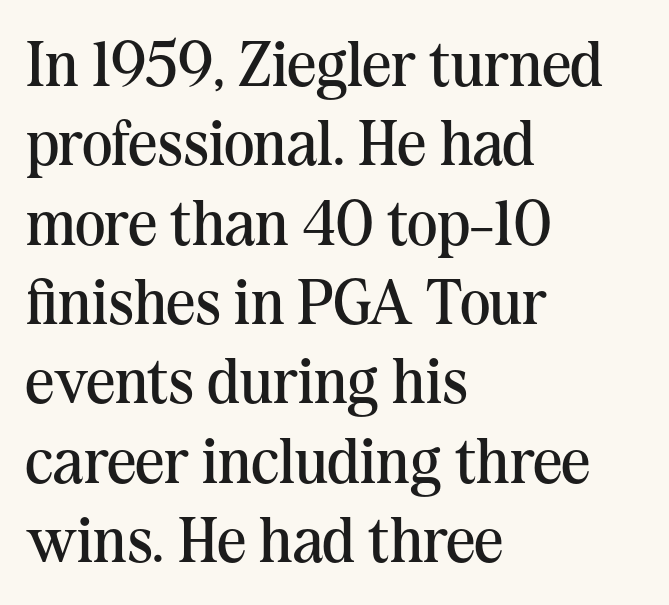
The image shows 64 px regular-weight serif type, upright; set left-aligned, line spacing 1.24x, normal letter spacing, not underlined; medium stroke contrast and a medium x-height.
